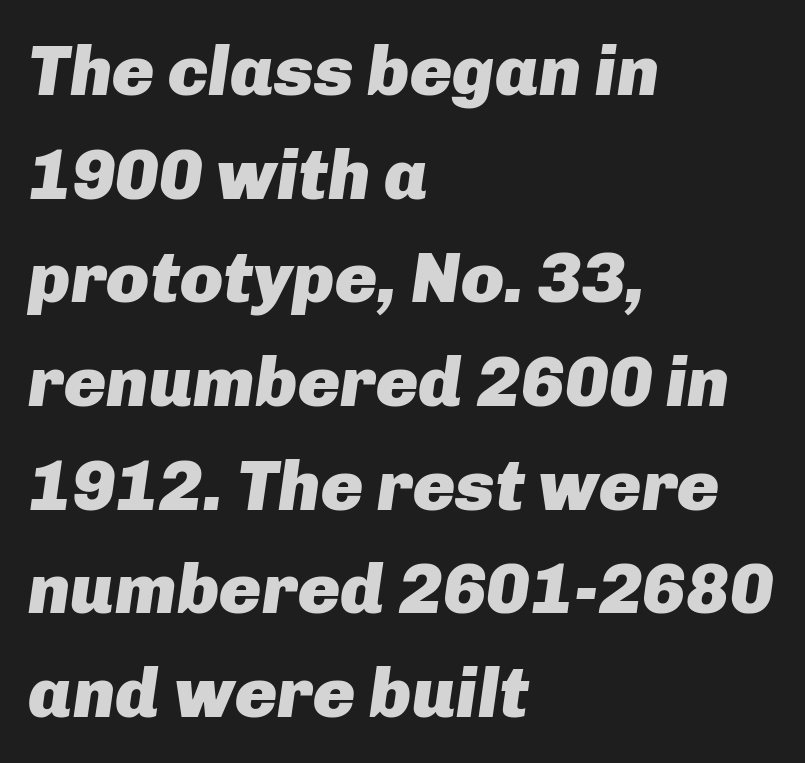
The image shows 71 px heavy type, italic (leaning right); set left-aligned, normal line spacing (1.46x), normal letter spacing, not underlined; low stroke contrast and a medium x-height.
